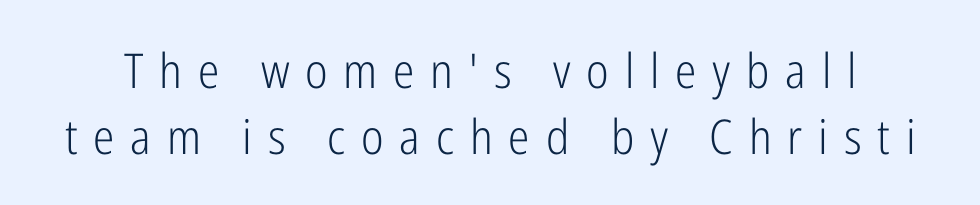
Q: Is the text bold? A: No.
Q: Is the text italic (slanted)? A: No, it is upright.
Q: Is the typeface a serif or a sans-serif typeface? A: Sans-serif.
Q: Is the text underlined? A: No.
Q: Is the spacing between letters normal or unusually wide? A: Unusually wide.
Q: Is the spacing between lines tight, normal or loose? A: Normal.
Q: Width (condensed, normal, or wide)? A: Condensed.
Q: Stroke contrast? A: Low.
Q: x-height? A: Medium.
Q: Monospaced? A: No.
